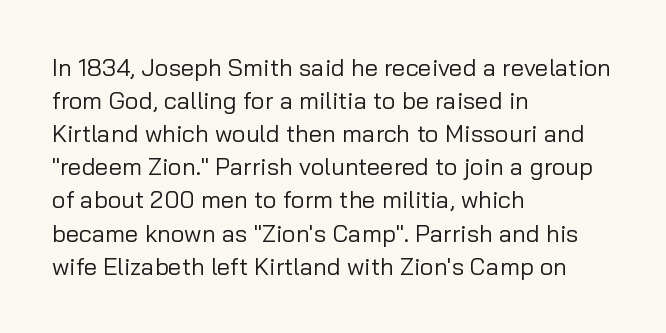
Q: Is the text bold? A: No.
Q: Is the text italic (slanted)? A: No, it is upright.
Q: Is the text underlined? A: No.
Q: How is the paragraph aligned? A: Left-aligned.
Q: Is the spacing between letters normal or unusually wide? A: Normal.
Q: Is the spacing between lines tight, normal or loose? A: Normal.
